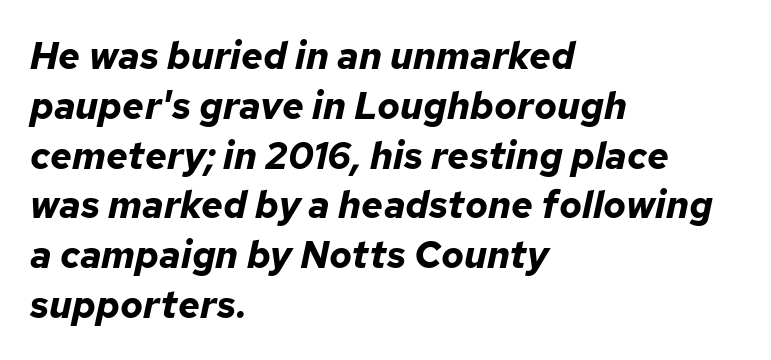
Each word holds together tightly as a unit, with standard inter-letter gaps. Students, this is bold: see how much ink each stroke carries. Letters rest on an invisible, unmarked baseline. The axis of the letterforms is tilted away from vertical.
